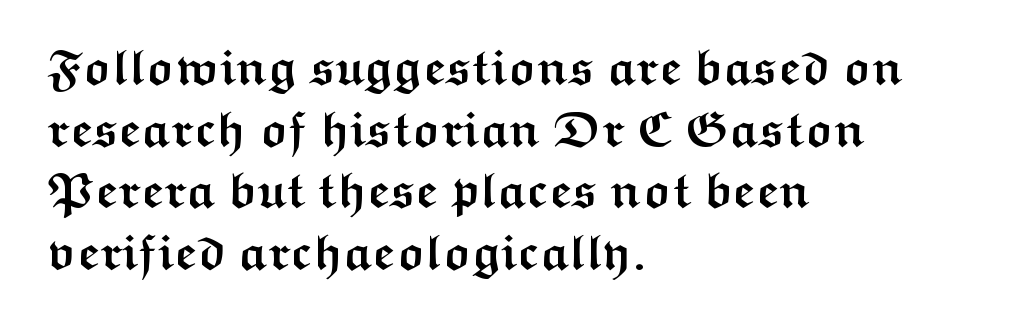
Nothing unusual about the tracking: characters are spaced as the font intends. Does the weight exceed regular? Yes, all the way to bold. The zone under the glyphs is completely vacant. The rendering anchors every line to the left-hand side. The letters advance in unequal steps, a hallmark of proportional type.
